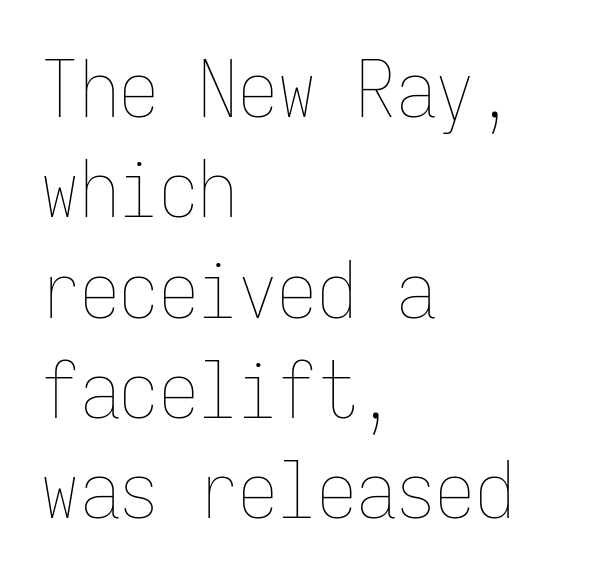
The image shows 79 px thin, condensed type, upright, monospaced; set left-aligned, normal line spacing (1.27x), normal letter spacing, not underlined; low stroke contrast and a medium x-height.
